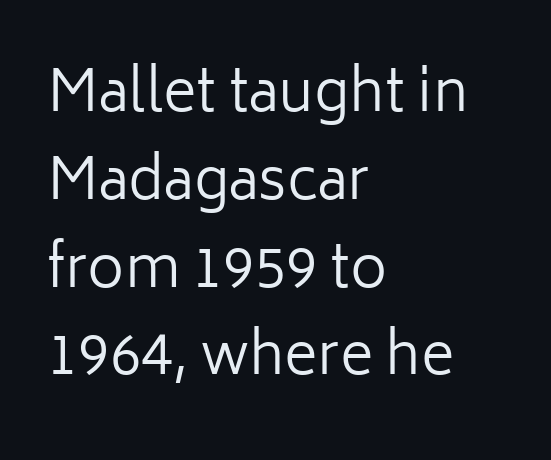
The image shows 57 px regular-weight sans-serif type, upright; set left-aligned, normal line spacing (1.54x), normal letter spacing, not underlined; low stroke contrast and a medium x-height.
